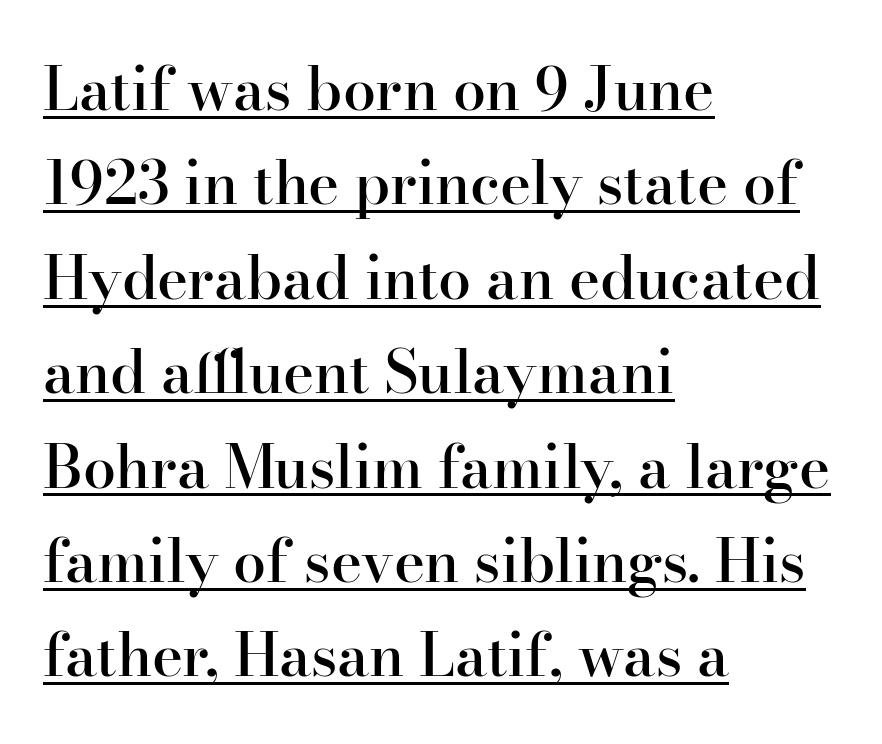
Q: Is the text bold? A: Semi-bold.
Q: Is the text italic (slanted)? A: No, it is upright.
Q: Is the typeface a serif or a sans-serif typeface? A: Serif.
Q: Is the text underlined? A: Yes.
Q: How is the paragraph aligned? A: Left-aligned.
Q: Is the spacing between letters normal or unusually wide? A: Normal.
Q: Is the spacing between lines tight, normal or loose? A: Normal.
Q: Width (condensed, normal, or wide)? A: Normal.
Q: Stroke contrast? A: High.
Q: x-height? A: Small.
Q: Monospaced? A: No.
